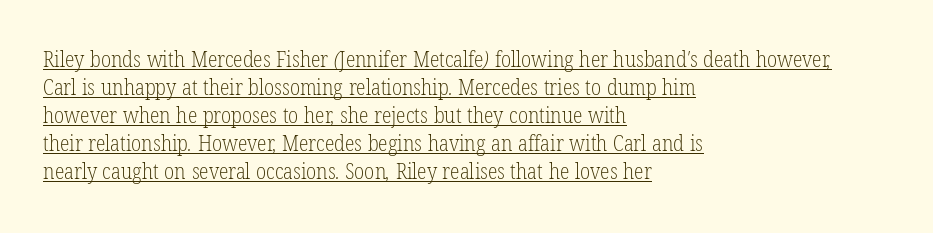
Q: Is the text bold? A: No.
Q: Is the text underlined? A: Yes.
Q: How is the paragraph aligned? A: Left-aligned.
Q: Is the spacing between letters normal or unusually wide? A: Normal.
Q: Is the spacing between lines tight, normal or loose? A: Normal.
